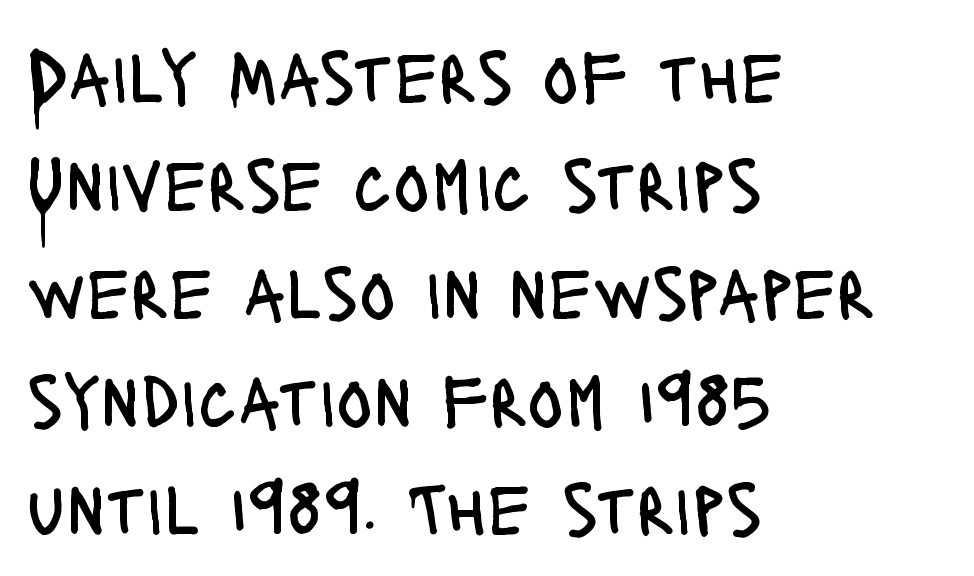
{"serif": "no", "italic": "no", "bold": "no", "weight": "regular", "width": "condensed", "stroke_contrast": "low", "x_height": "large", "monospaced": "no", "underline": "no", "align": "left", "line_spacing": "normal", "line_spacing_ratio": 1.44, "letter_spacing": "normal", "letter_spacing_em": 0.0, "glyph_px": 75}
